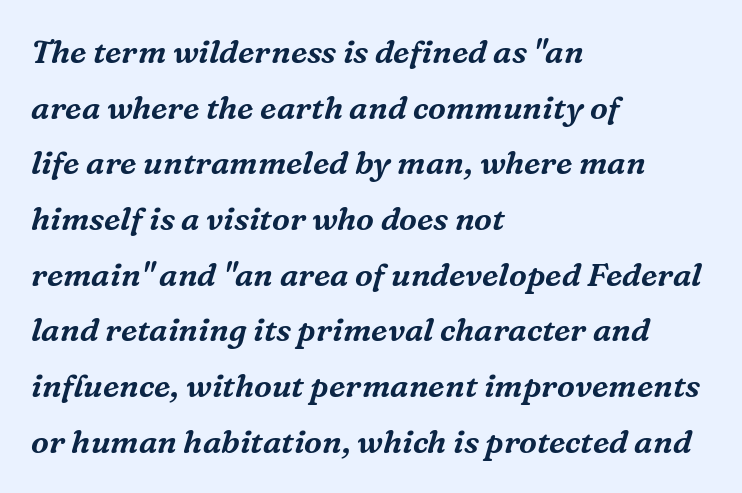
The image shows 32 px serif type, italic (leaning right); set left-aligned, line spacing 1.74x, normal letter spacing, not underlined; medium stroke contrast and a medium x-height.
